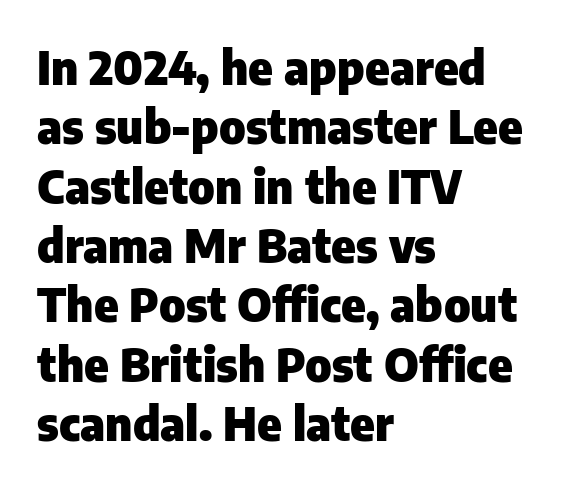
Q: Is the text bold? A: Yes.
Q: Is the text italic (slanted)? A: No, it is upright.
Q: Is the typeface a serif or a sans-serif typeface? A: Sans-serif.
Q: Is the text underlined? A: No.
Q: How is the paragraph aligned? A: Left-aligned.
Q: Is the spacing between letters normal or unusually wide? A: Normal.
Q: Is the spacing between lines tight, normal or loose? A: Normal.
Q: Width (condensed, normal, or wide)? A: Normal.
Q: Stroke contrast? A: Low.
Q: x-height? A: Medium.
Q: Monospaced? A: No.
